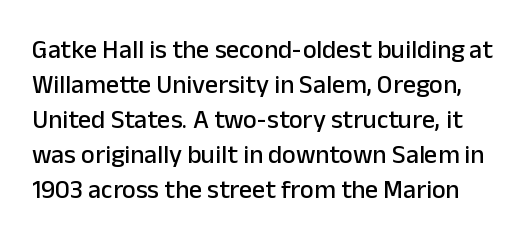
The glyphs are unaccompanied by any horizontal stroke below them. A typesetter would mark this as roman, not italic. How are the letters spaced? Ordinarily, with no added tracking. The lines sit at an ordinary, default distance from one another.
